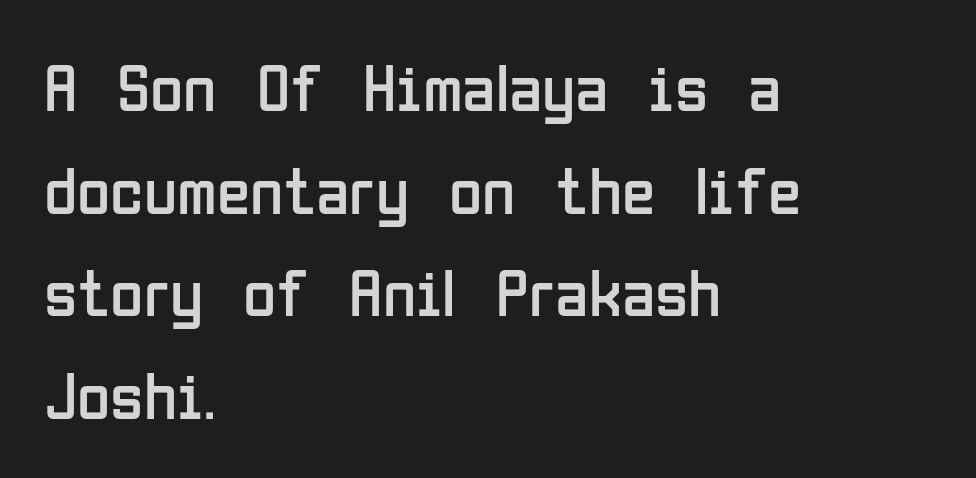
The image shows 68 px regular-weight, condensed sans-serif type, upright; set left-aligned, normal line spacing (1.51x), normal letter spacing, not underlined; low stroke contrast and a medium x-height.
